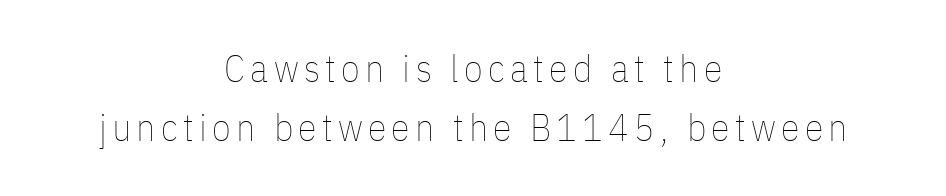
Underlining? Definitely not there. The typesetting does not lean heavy: it is not bold. Evenly set lines give the paragraph a standard silhouette. These lines are centered, leaving both edges ragged.
